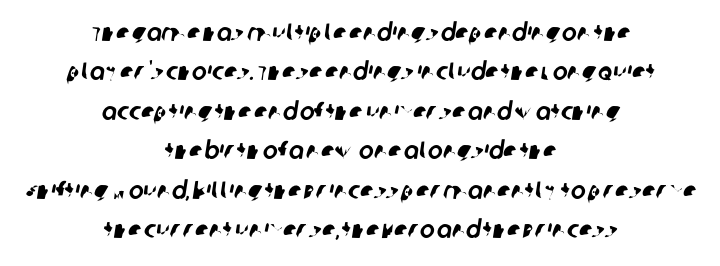
The image shows 25 px text type; set centered, normal line spacing (1.58x), normal letter spacing, not underlined.
